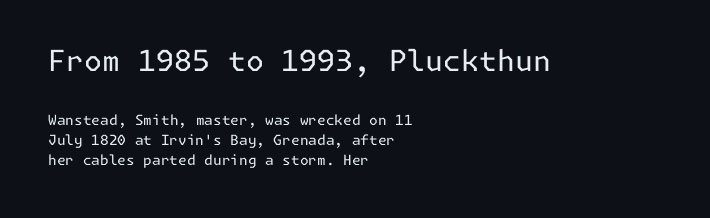
Q: Is the text bold? A: No.
Q: Is the text italic (slanted)? A: No, it is upright.
Q: Is the typeface a serif or a sans-serif typeface? A: Sans-serif.
Q: Is the text underlined? A: No.
Q: How is the paragraph aligned? A: Left-aligned.
Q: Is the spacing between letters normal or unusually wide? A: Normal.
Q: Is the spacing between lines tight, normal or loose? A: Normal.
Q: Which block of text is set in a larger size, the first (top) or the second (bottom)? A: The first (top) one.
Q: Width (condensed, normal, or wide)? A: Normal.
Q: Stroke contrast? A: Low.
Q: x-height? A: Medium.
